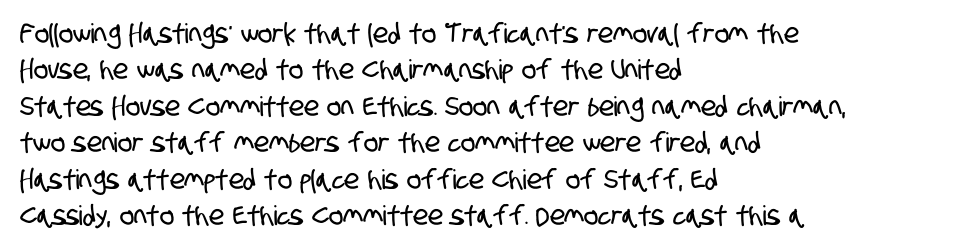
The text block is weighted toward the left margin, trailing off unevenly rightward. Short note: letters normally spaced. Only glyphs here, with clear space below each row. Summary of vertical rhythm: regular, with standard interline spacing.
